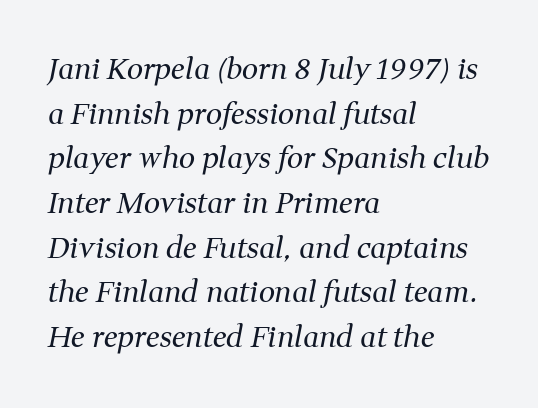
Q: Is the text bold? A: No.
Q: Is the text italic (slanted)? A: Yes, it leans right by about 11 degrees.
Q: Is the typeface a serif or a sans-serif typeface? A: Serif.
Q: Is the text underlined? A: No.
Q: How is the paragraph aligned? A: Left-aligned.
Q: Is the spacing between letters normal or unusually wide? A: Normal.
Q: Is the spacing between lines tight, normal or loose? A: Normal.
Q: Width (condensed, normal, or wide)? A: Normal.
Q: Stroke contrast? A: Medium.
Q: x-height? A: Medium.
Q: Monospaced? A: No.
